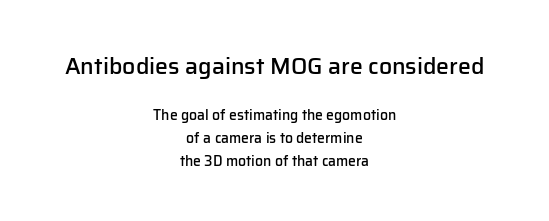
{"italic": "no", "bold": "semi", "underline": "no", "align": "center", "line_spacing": "normal", "line_spacing_ratio": 1.66, "letter_spacing": "normal", "letter_spacing_em": 0.0, "larger_block": "first", "size_ratio": 1.64, "glyph_px": 23}
